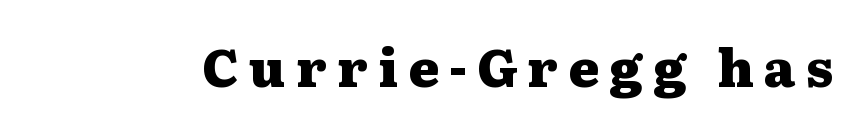
The image shows 52 px heavy, wide serif type, upright; set unusually wide letter spacing (+0.2 em), not underlined; medium stroke contrast and a medium x-height.
